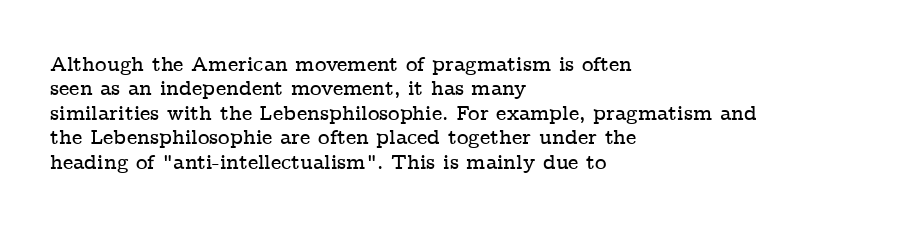
Q: Is the text italic (slanted)? A: No, it is upright.
Q: Is the text underlined? A: No.
Q: How is the paragraph aligned? A: Left-aligned.
Q: Is the spacing between letters normal or unusually wide? A: Normal.
